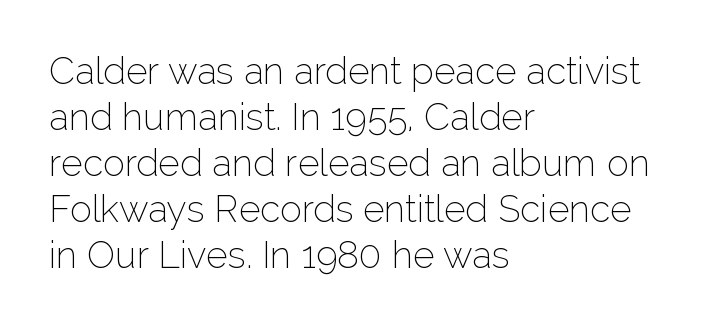
Summary of weight: not heavy and not bold. Each letter keeps its own natural width here, so spacing adapts to shape. Visually the block forms a straight wall on the left and a jagged coastline on the right. You can tell from the bare stems that sans-serif type was used. Nobody drew a line under any word here.
